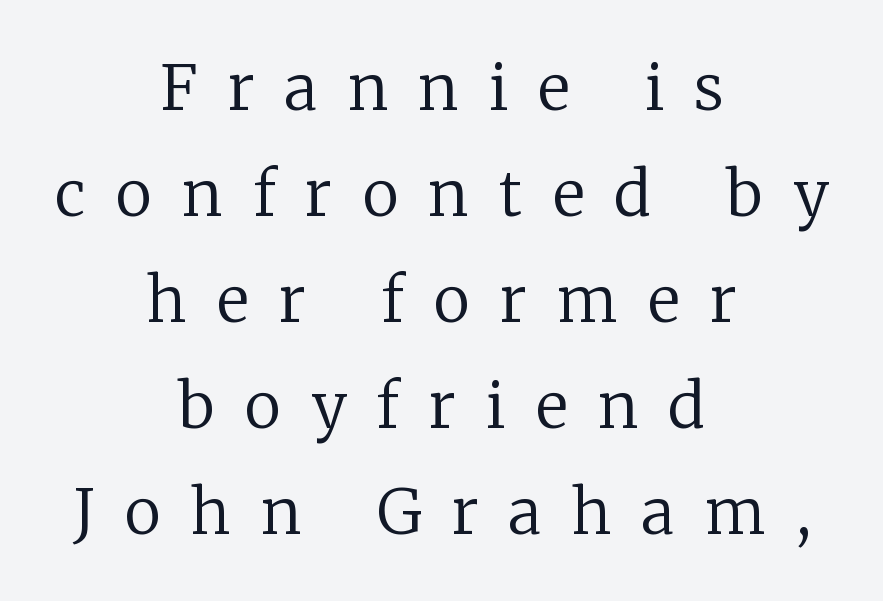
Q: Is the text bold? A: No.
Q: Is the text italic (slanted)? A: No, it is upright.
Q: Is the typeface a serif or a sans-serif typeface? A: Serif.
Q: Is the text underlined? A: No.
Q: How is the paragraph aligned? A: Centered.
Q: Is the spacing between letters normal or unusually wide? A: Unusually wide.
Q: Width (condensed, normal, or wide)? A: Normal.
Q: Stroke contrast? A: Low.
Q: x-height? A: Medium.
Q: Monospaced? A: No.
